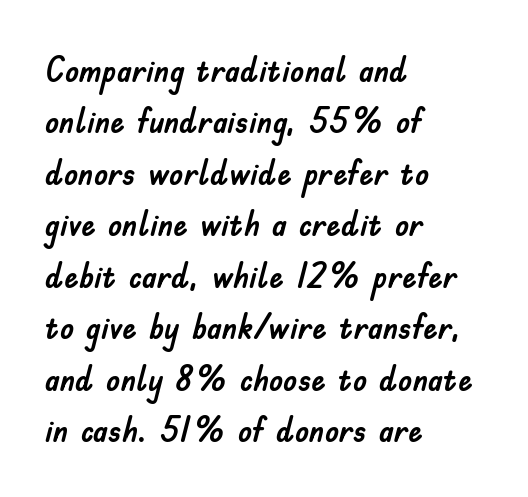
The image shows 36 px sans-serif type; set left-aligned, normal line spacing (1.43x), normal letter spacing, not underlined; low stroke contrast and a small x-height.
